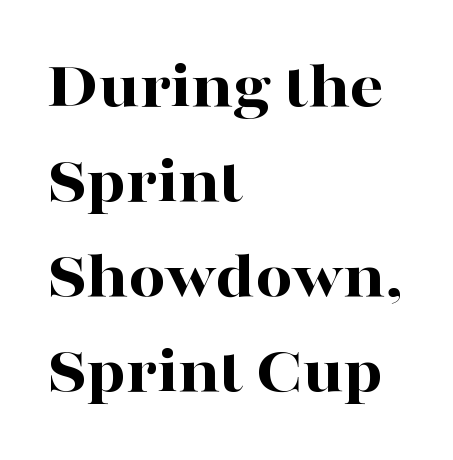
Visually the block forms a straight wall on the left and a jagged coastline on the right. Think of a printed novel: that variable character pitch is what you see here. Descenders hang freely into open space. Do the letters lean? They stand straight. Is this a sans? No — the strokes have serifs. Each new line begins a customary step beneath the previous one.
